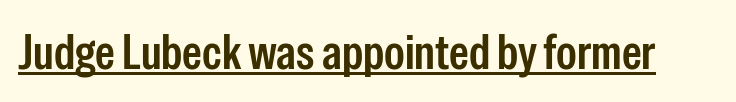
{"serif": "no", "italic": "no", "width": "condensed", "stroke_contrast": "low", "x_height": "medium", "monospaced": "no", "underline": "yes", "letter_spacing": "normal", "letter_spacing_em": 0.0, "glyph_px": 50}
